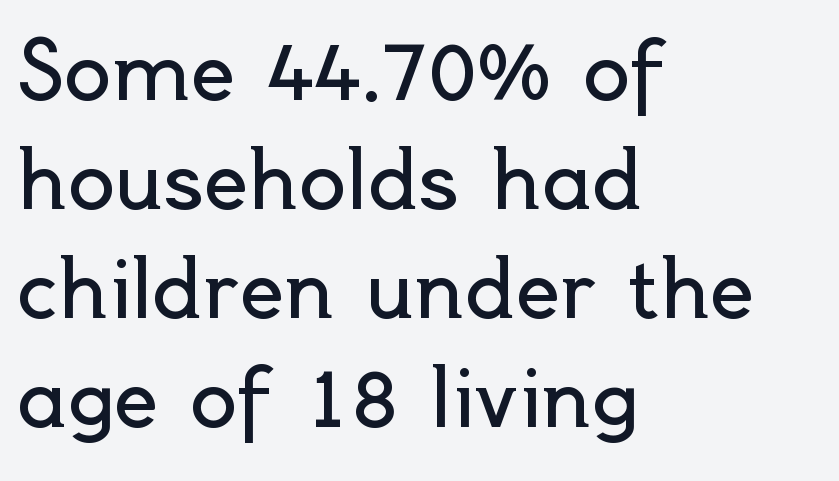
Q: Is the text bold? A: No.
Q: Is the text italic (slanted)? A: No, it is upright.
Q: Is the typeface a serif or a sans-serif typeface? A: Sans-serif.
Q: Is the text underlined? A: No.
Q: How is the paragraph aligned? A: Left-aligned.
Q: Is the spacing between letters normal or unusually wide? A: Normal.
Q: Is the spacing between lines tight, normal or loose? A: Normal.
Q: Width (condensed, normal, or wide)? A: Normal.
Q: x-height? A: Small.
Q: Monospaced? A: No.
